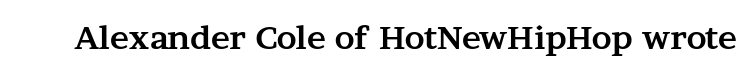
Classification — serif. The baseline area is clear. The letters stand upright; this is a roman face. The characters look thick and weighty, a clear bold. Observe the ordinary spacing: letters are neighbours, not strangers. Proportional: the letters do not fall into vertical columns.
